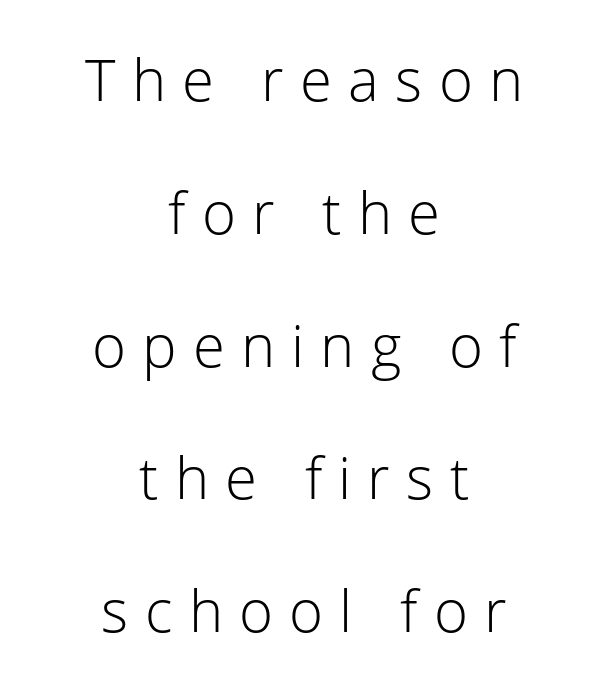
{"serif": "no", "italic": "no", "bold": "no", "weight": "light", "width": "normal", "stroke_contrast": "low", "x_height": "medium", "monospaced": "no", "underline": "no", "align": "center", "line_spacing": "loose", "line_spacing_ratio": 2.29, "letter_spacing": "wide", "letter_spacing_em": 0.28, "glyph_px": 58}
